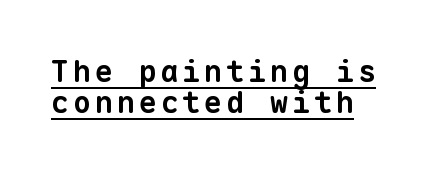
You could count columns in this text — the font is strictly monospaced. Vertically, the passage feels compressed, each row crowding the next. Does the type have serifs? No, each stem ends abruptly. The words here are underlined.
